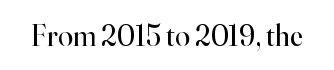
The image shows 30 px regular-weight serif type, upright; set normal letter spacing, not underlined; high stroke contrast and a small x-height.
